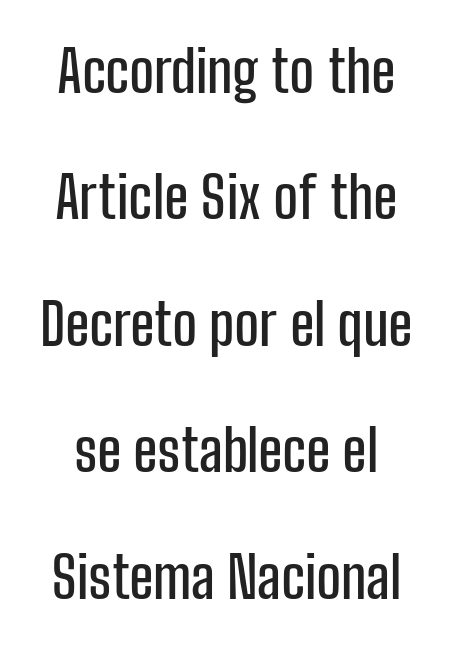
Q: Is the text italic (slanted)? A: No, it is upright.
Q: Is the typeface a serif or a sans-serif typeface? A: Sans-serif.
Q: Is the text underlined? A: No.
Q: Is the spacing between letters normal or unusually wide? A: Normal.
Q: Is the spacing between lines tight, normal or loose? A: Loose.
Q: Width (condensed, normal, or wide)? A: Condensed.
Q: Stroke contrast? A: Low.
Q: x-height? A: Medium.
Q: Monospaced? A: No.
